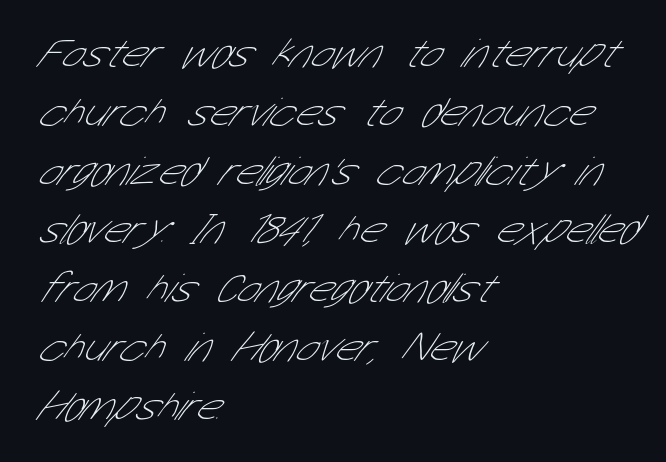
{"serif": "no", "bold": "no", "weight": "thin", "width": "condensed", "stroke_contrast": "low", "x_height": "medium", "monospaced": "no", "underline": "no", "align": "left", "line_spacing": "normal", "line_spacing_ratio": 1.4, "letter_spacing": "normal", "letter_spacing_em": 0.0, "glyph_px": 42}
